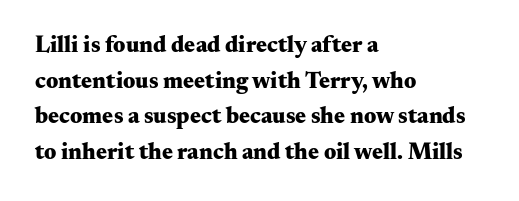
The image shows 23 px bold type, upright; set left-aligned, normal line spacing (1.55x), normal letter spacing, not underlined.
